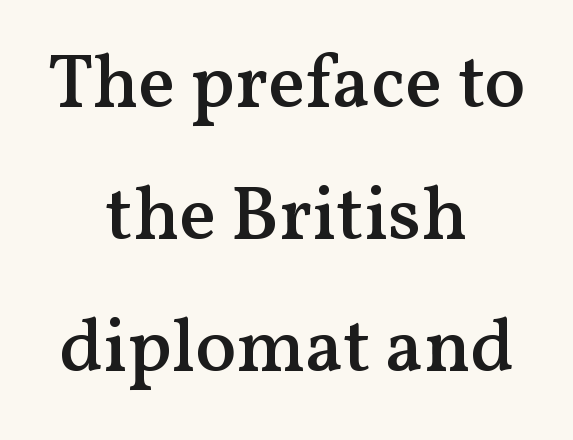
The whitespace from short lines is split evenly between both sides. Only glyphs here, with clear space below each row. This rendering leaves character spacing at its baseline value. You can tell from the footed stems that serif type was used. These lines were composed using upright roman letters.
